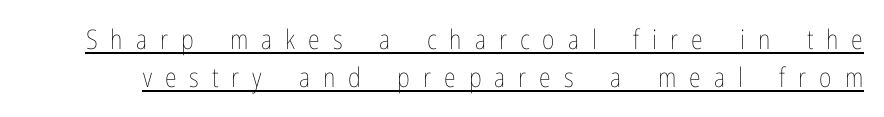
Q: Is the text bold? A: No.
Q: Is the text italic (slanted)? A: No, it is upright.
Q: Is the text underlined? A: Yes.
Q: Is the spacing between letters normal or unusually wide? A: Unusually wide.
Q: Is the spacing between lines tight, normal or loose? A: Normal.
